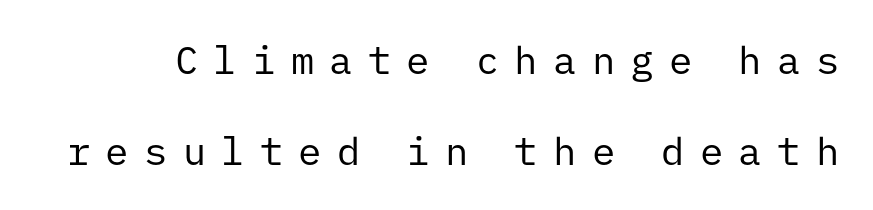
Q: Is the text bold? A: No.
Q: Is the text italic (slanted)? A: No, it is upright.
Q: Is the typeface a serif or a sans-serif typeface? A: Sans-serif.
Q: Is the text underlined? A: No.
Q: Is the spacing between letters normal or unusually wide? A: Unusually wide.
Q: Is the spacing between lines tight, normal or loose? A: Loose.
Q: Width (condensed, normal, or wide)? A: Normal.
Q: Stroke contrast? A: Low.
Q: x-height? A: Medium.
Q: Monospaced? A: Yes.
